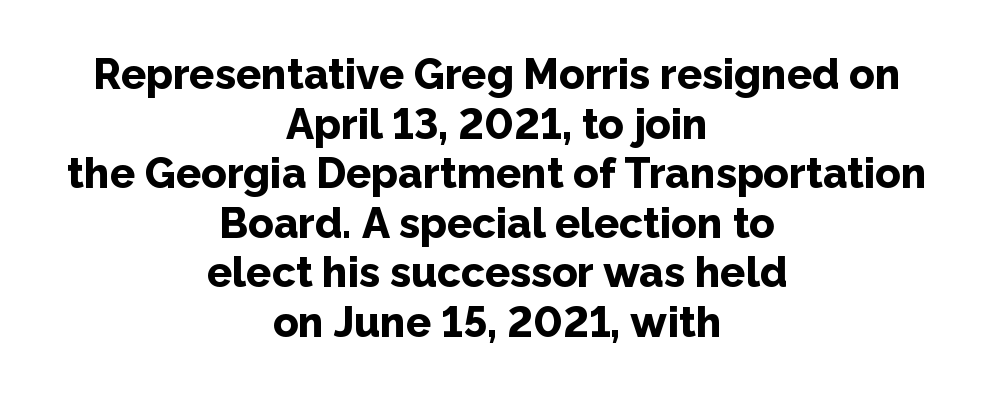
The baseline area is clear. Thick stems and heavy bowls — unmistakably bold. These lines are centered, leaving both edges ragged. The tracking reads as untouched default to a designer's eye.
